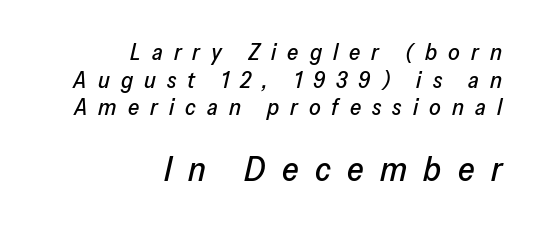
There is plenty of visible air inserted between adjacent glyphs. The passage shown leans; its letterforms are oblique. The lines in this sample share a right terminus and differ only in where they begin. The designer gave the closing block more size than the opening block. Lines of text with bare space underneath.
